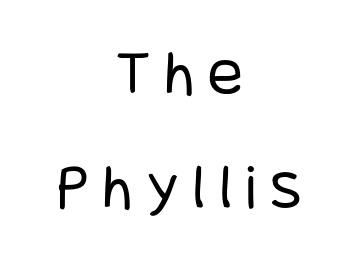
Q: Is the text bold? A: No.
Q: Is the text italic (slanted)? A: No, it is upright.
Q: Is the typeface a serif or a sans-serif typeface? A: Sans-serif.
Q: Is the text underlined? A: No.
Q: How is the paragraph aligned? A: Centered.
Q: Is the spacing between letters normal or unusually wide? A: Unusually wide.
Q: Width (condensed, normal, or wide)? A: Condensed.
Q: Stroke contrast? A: Low.
Q: x-height? A: Large.
